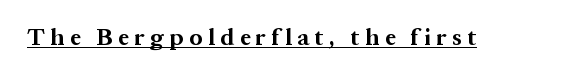
This sample uses expanded letter spacing, leaving extra air between glyphs. Emphasis by weight is at full strength: bold. Underlining? Definitely there. These lines were composed using upright roman letters.
